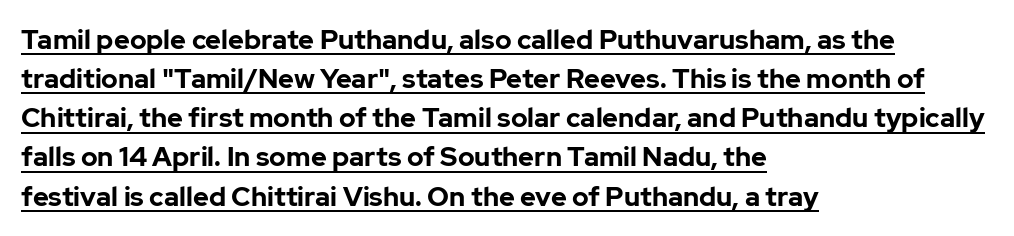
The image shows 27 px bold type, upright; set left-aligned, normal line spacing (1.45x), normal letter spacing, underlined.
